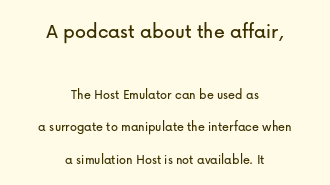
{"italic": "no", "underline": "no", "align": "center", "line_spacing": "loose", "line_spacing_ratio": 2.32, "letter_spacing": "normal", "letter_spacing_em": 0.0, "larger_block": "first", "size_ratio": 1.57, "glyph_px": 22}
